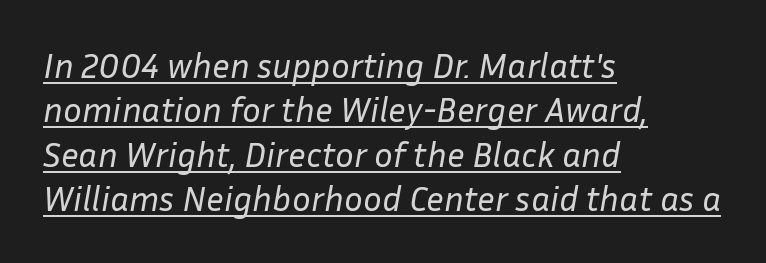
Q: Is the text bold? A: No.
Q: Is the text italic (slanted)? A: Yes, it leans right by about 10 degrees.
Q: Is the text underlined? A: Yes.
Q: How is the paragraph aligned? A: Left-aligned.
Q: Is the spacing between letters normal or unusually wide? A: Normal.
Q: Is the spacing between lines tight, normal or loose? A: Normal.
Q: Width (condensed, normal, or wide)? A: Normal.
Q: Stroke contrast? A: Low.
Q: x-height? A: Medium.
Q: Monospaced? A: No.
